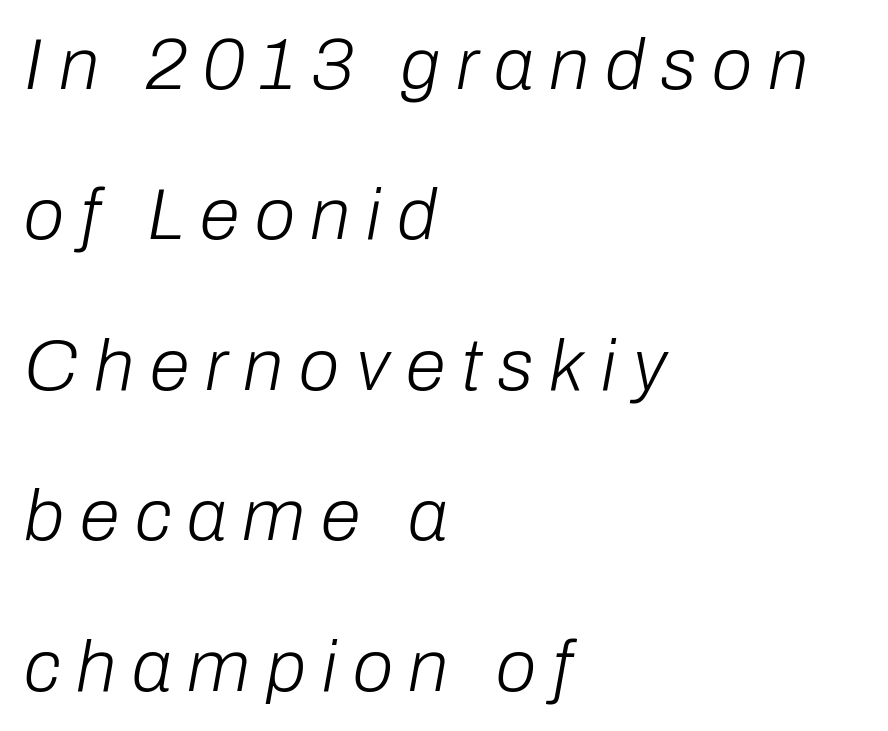
{"italic": "yes", "lean": "right", "slant_degrees": 10, "bold": "no", "weight": "light", "width": "normal", "stroke_contrast": "low", "x_height": "medium", "monospaced": "no", "underline": "no", "align": "left", "line_spacing": "loose", "line_spacing_ratio": 2.06, "letter_spacing": "wide", "letter_spacing_em": 0.22, "glyph_px": 73}
